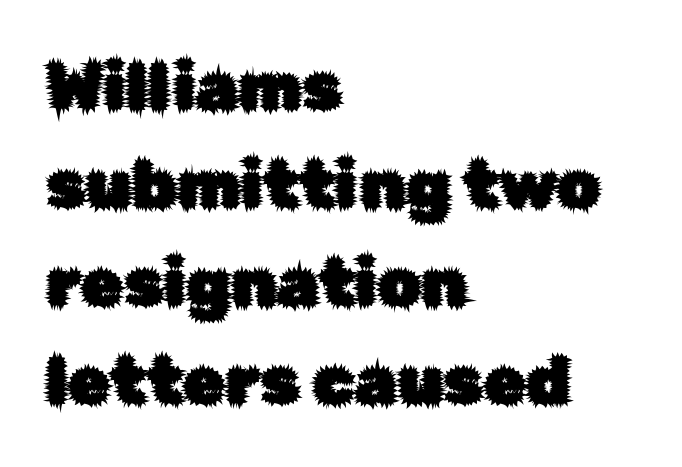
{"serif": "no", "italic": "no", "width": "normal", "stroke_contrast": "low", "x_height": "medium", "monospaced": "no", "underline": "no", "align": "left", "line_spacing": "normal", "line_spacing_ratio": 1.44, "letter_spacing": "normal", "letter_spacing_em": 0.0, "glyph_px": 68}
